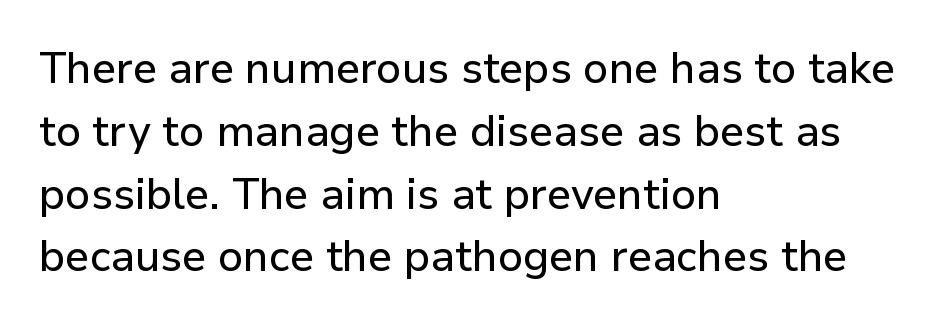
Q: Is the text italic (slanted)? A: No, it is upright.
Q: Is the typeface a serif or a sans-serif typeface? A: Sans-serif.
Q: Is the text underlined? A: No.
Q: How is the paragraph aligned? A: Left-aligned.
Q: Is the spacing between letters normal or unusually wide? A: Normal.
Q: Is the spacing between lines tight, normal or loose? A: Normal.
Q: Width (condensed, normal, or wide)? A: Normal.
Q: Stroke contrast? A: Low.
Q: x-height? A: Medium.
Q: Monospaced? A: No.
